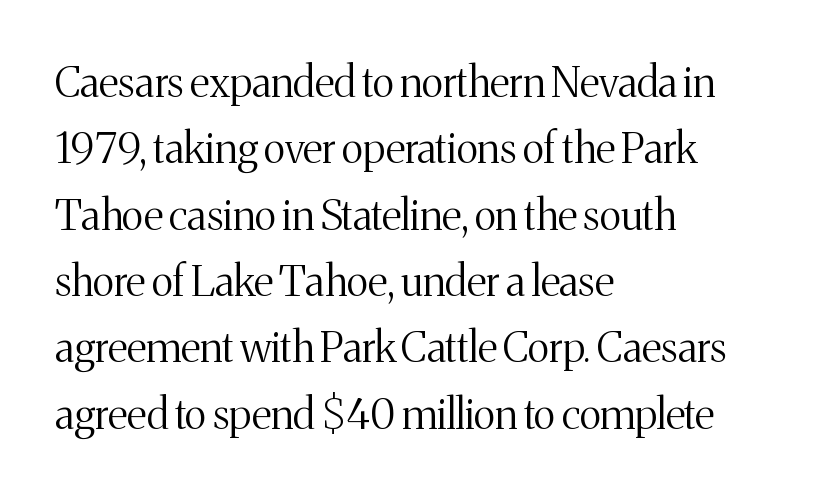
The image shows 42 px light serif type, upright; set left-aligned, normal line spacing (1.58x), normal letter spacing, not underlined; medium stroke contrast and a medium x-height.
